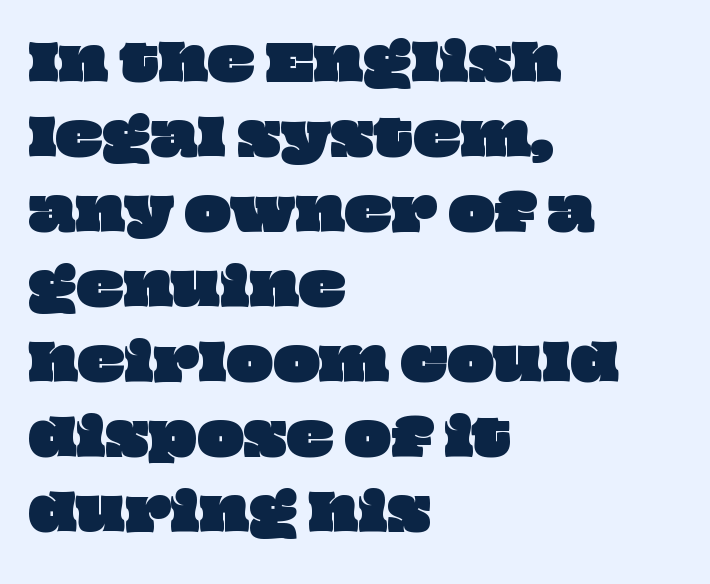
{"width": "wide", "stroke_contrast": "low", "x_height": "large", "monospaced": "no", "underline": "no", "align": "left", "line_spacing": "normal", "line_spacing_ratio": 1.53, "letter_spacing": "normal", "letter_spacing_em": 0.0, "glyph_px": 49}
